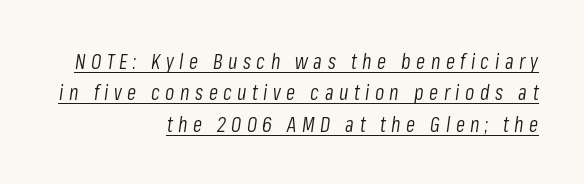
{"italic": "yes", "lean": "right", "slant_degrees": 8, "bold": "no", "underline": "yes", "align": "right", "line_spacing": "normal", "line_spacing_ratio": 1.5, "letter_spacing": "wide", "letter_spacing_em": 0.26, "glyph_px": 21}
